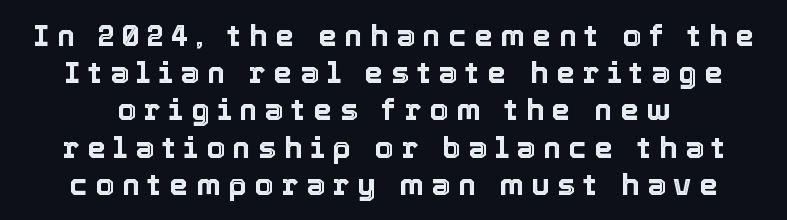
Q: Is the text italic (slanted)? A: No, it is upright.
Q: Is the text underlined? A: No.
Q: Is the spacing between letters normal or unusually wide? A: Unusually wide.
Q: Width (condensed, normal, or wide)? A: Normal.
Q: x-height? A: Medium.
Q: Monospaced? A: No.
